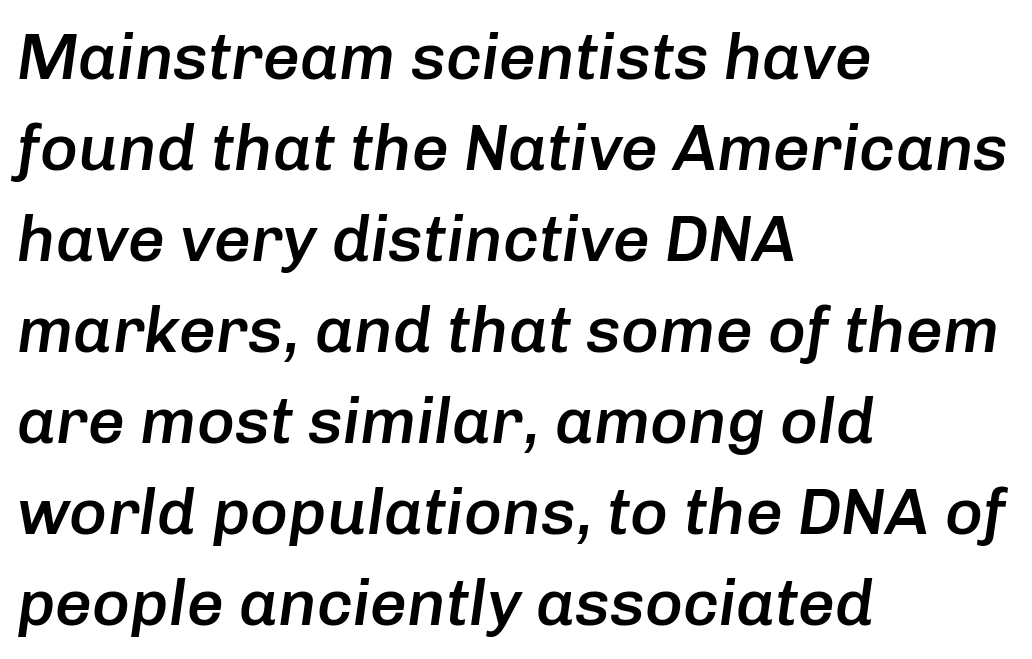
The image shows 65 px semibold type, italic (leaning right); set left-aligned, normal line spacing (1.4x), normal letter spacing, not underlined; low stroke contrast and a medium x-height.
